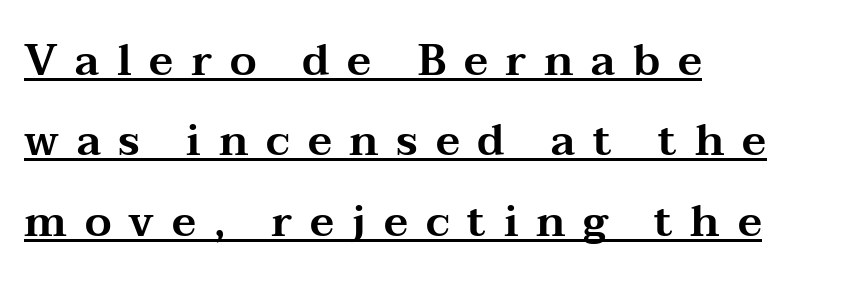
Q: Is the text italic (slanted)? A: No, it is upright.
Q: Is the typeface a serif or a sans-serif typeface? A: Serif.
Q: Is the text underlined? A: Yes.
Q: How is the paragraph aligned? A: Left-aligned.
Q: Is the spacing between letters normal or unusually wide? A: Unusually wide.
Q: Width (condensed, normal, or wide)? A: Wide.
Q: Stroke contrast? A: Medium.
Q: x-height? A: Medium.
Q: Monospaced? A: No.
